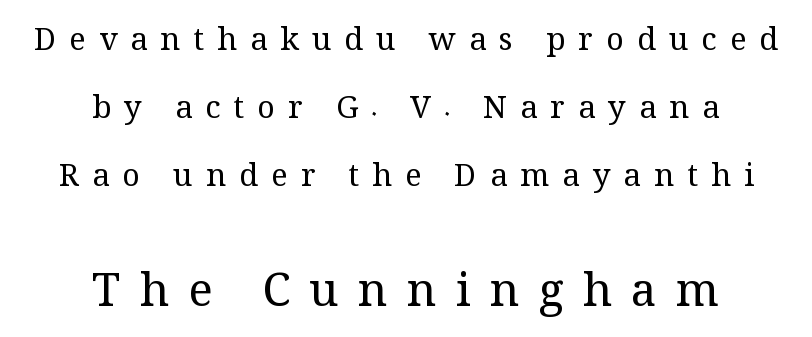
The image shows 46 px regular-weight serif type, upright; set centered, loose line spacing (2.19x), unusually wide letter spacing (+0.42 em), not underlined; the second (bottom) block is 1.48x larger; medium stroke contrast and a medium x-height.
